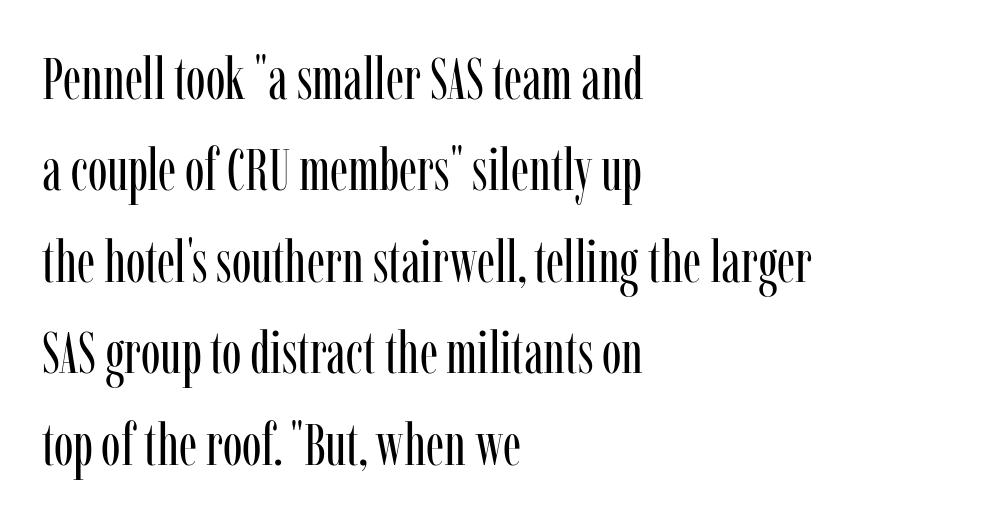
Line spacing here is normal. Type without underlining. Think of a printed novel: that variable character pitch is what you see here. Serif or sans? Serif — the stroke terminals have little feet. You can tell it's not italic because the verticals are truly vertical. This sample is left-justified, so line endings fall wherever the words run out.
